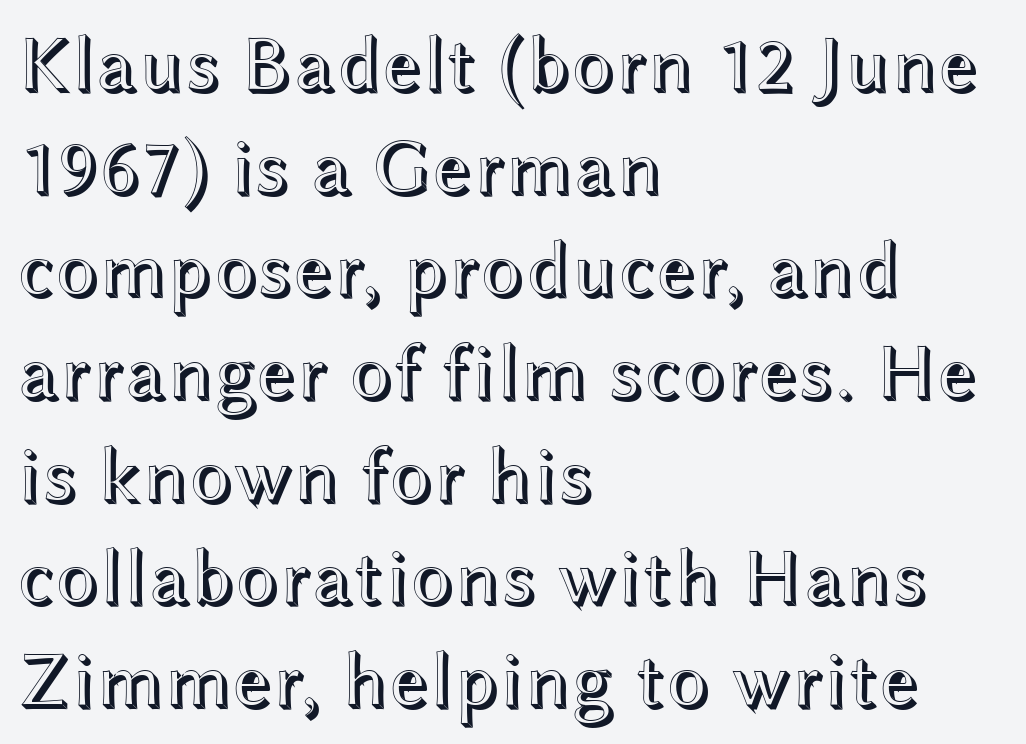
Only glyphs here, with clear space below each row. Notice how the stems are strictly vertical — no italics here. Is this a fixed-width face? No — the glyphs have proportional, varying widths. Students, note that the glyphs here touch the page at normal intervals. Visually the block forms a straight wall on the left and a jagged coastline on the right. Vertically, the passage feels balanced, rows spaced as you'd expect.
